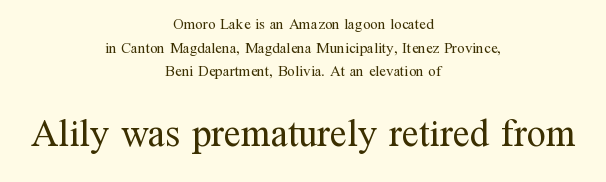
{"serif": "yes", "italic": "no", "bold": "no", "weight": "regular", "width": "normal", "stroke_contrast": "medium", "x_height": "medium", "monospaced": "no", "underline": "no", "align": "center", "line_spacing": "normal", "line_spacing_ratio": 1.58, "letter_spacing": "normal", "letter_spacing_em": 0.0, "larger_block": "second", "size_ratio": 2.53, "glyph_px": 38}
